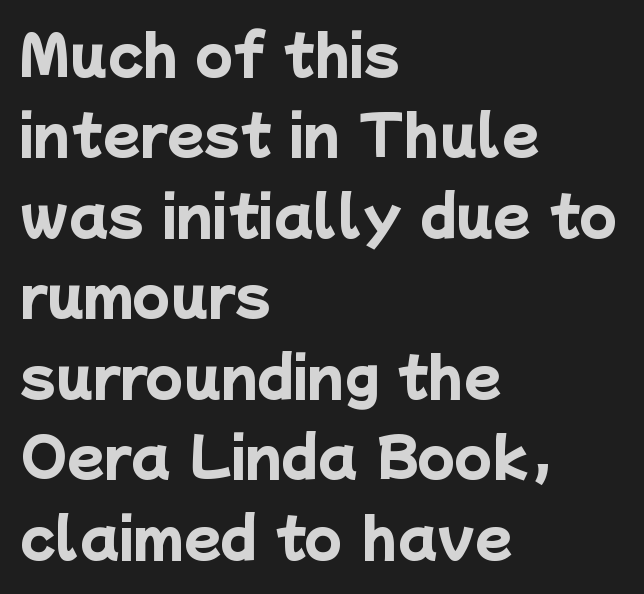
The image shows 54 px heavy sans-serif type; set left-aligned, normal line spacing (1.49x), normal letter spacing, not underlined; low stroke contrast and a medium x-height.
